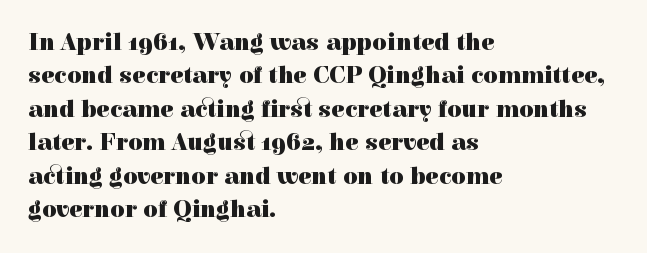
The image shows 25 px bold type, upright; set left-aligned, normal line spacing (1.34x), normal letter spacing, not underlined.
